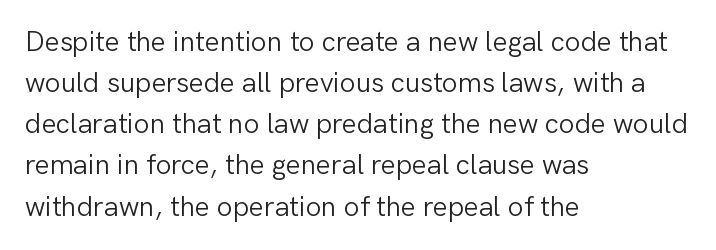
{"serif": "no", "italic": "no", "bold": "no", "weight": "light", "width": "normal", "stroke_contrast": "low", "x_height": "medium", "monospaced": "no", "underline": "no", "align": "left", "line_spacing": "normal", "line_spacing_ratio": 1.47, "letter_spacing": "normal", "letter_spacing_em": 0.0, "glyph_px": 28}
